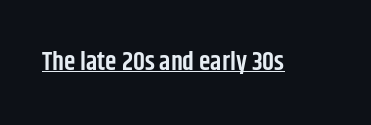
The letters stand upright; this is a roman face. This is moderately heavy type, rendered in semibold. These characters rest on top of a visible drawn line. You could call the tracking neutral — neither tight nor loose.
